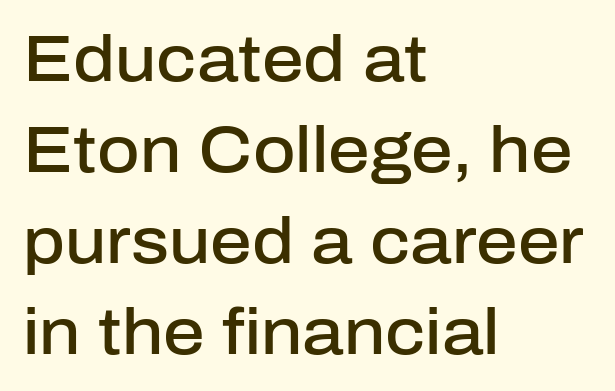
{"serif": "no", "italic": "no", "bold": "semi", "weight": "semibold", "width": "normal", "stroke_contrast": "low", "x_height": "medium", "monospaced": "no", "underline": "no", "align": "left", "line_spacing": "normal", "line_spacing_ratio": 1.4, "letter_spacing": "normal", "letter_spacing_em": 0.0, "glyph_px": 65}
